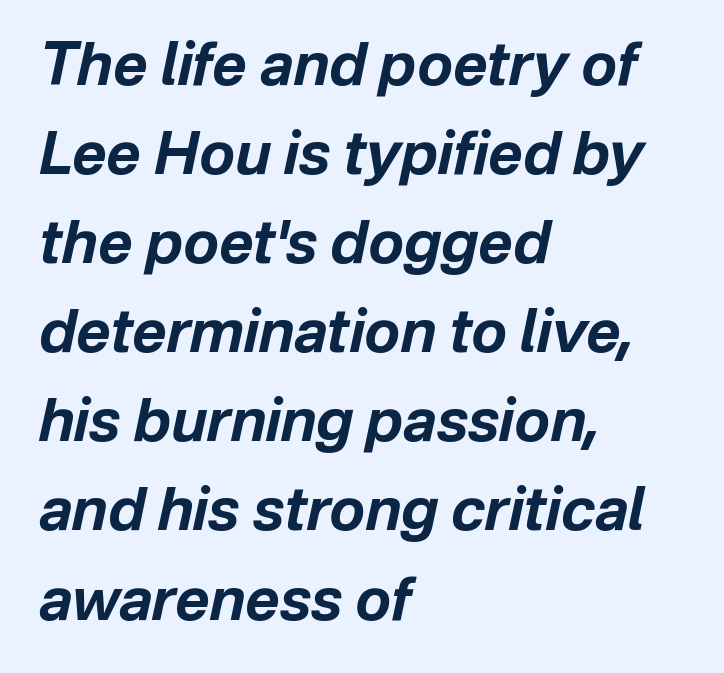
{"italic": "yes", "lean": "right", "slant_degrees": 12, "bold": "yes", "weight": "bold", "width": "normal", "stroke_contrast": "low", "x_height": "medium", "monospaced": "no", "underline": "no", "align": "left", "line_spacing": "normal", "line_spacing_ratio": 1.51, "letter_spacing": "normal", "letter_spacing_em": 0.0, "glyph_px": 59}
